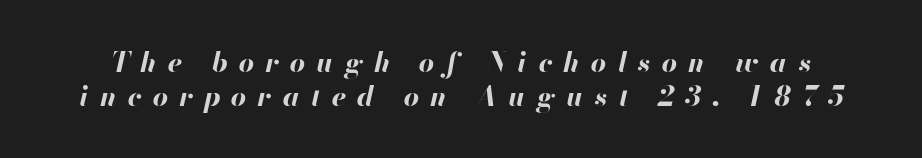
Interline gaps are of average width in this sample. Heavy-handed strokes throughout: this text is bold. Observe the wide spacing: letters keep a clear distance from each other. The glyphs look as if they've been sheared to an angle.
